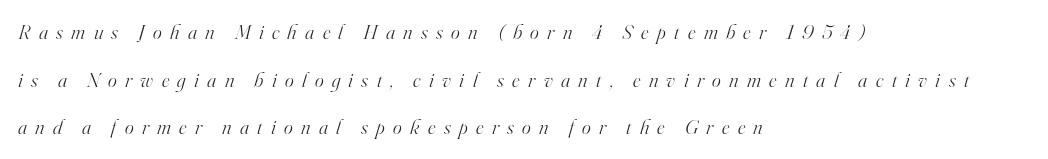
{"italic": "yes", "lean": "right", "slant_degrees": 16, "bold": "no", "underline": "no", "align": "left", "line_spacing": "loose", "line_spacing_ratio": 2.27, "letter_spacing": "wide", "letter_spacing_em": 0.4, "glyph_px": 21}
